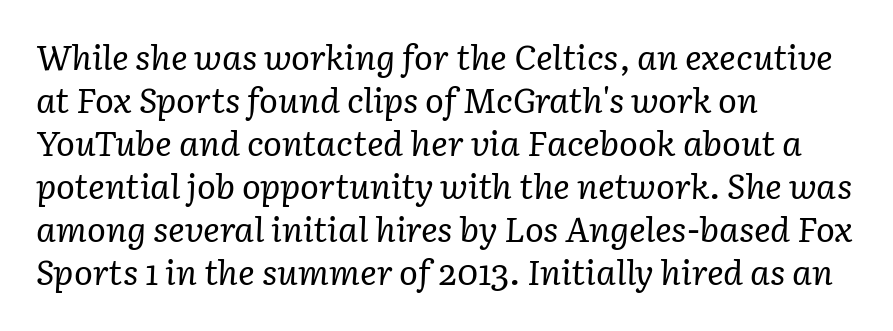
{"serif": "yes", "italic": "yes", "lean": "right", "slant_degrees": 3, "bold": "no", "weight": "regular", "width": "normal", "stroke_contrast": "low", "x_height": "medium", "monospaced": "no", "underline": "no", "align": "left", "line_spacing_ratio": 1.23, "letter_spacing": "normal", "letter_spacing_em": 0.0, "glyph_px": 35}
